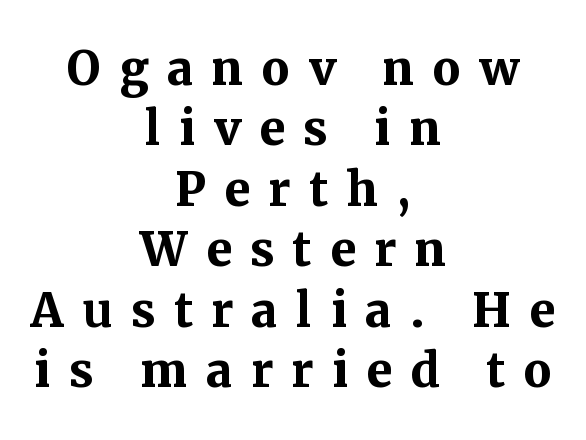
{"serif": "yes", "italic": "no", "bold": "yes", "weight": "semibold", "width": "normal", "stroke_contrast": "medium", "x_height": "medium", "monospaced": "no", "underline": "no", "align": "center", "line_spacing": "tight", "line_spacing_ratio": 0.96, "letter_spacing": "wide", "letter_spacing_em": 0.29, "glyph_px": 63}
